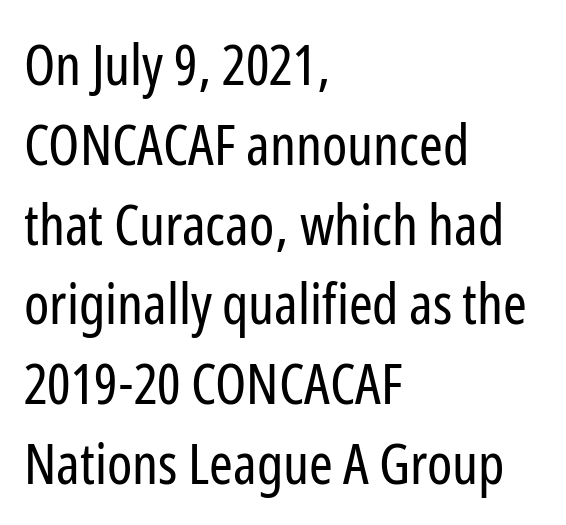
Q: Is the text bold? A: No.
Q: Is the text italic (slanted)? A: No, it is upright.
Q: Is the typeface a serif or a sans-serif typeface? A: Sans-serif.
Q: Is the text underlined? A: No.
Q: How is the paragraph aligned? A: Left-aligned.
Q: Is the spacing between letters normal or unusually wide? A: Normal.
Q: Is the spacing between lines tight, normal or loose? A: Normal.
Q: Width (condensed, normal, or wide)? A: Condensed.
Q: Stroke contrast? A: Low.
Q: x-height? A: Medium.
Q: Monospaced? A: No.
